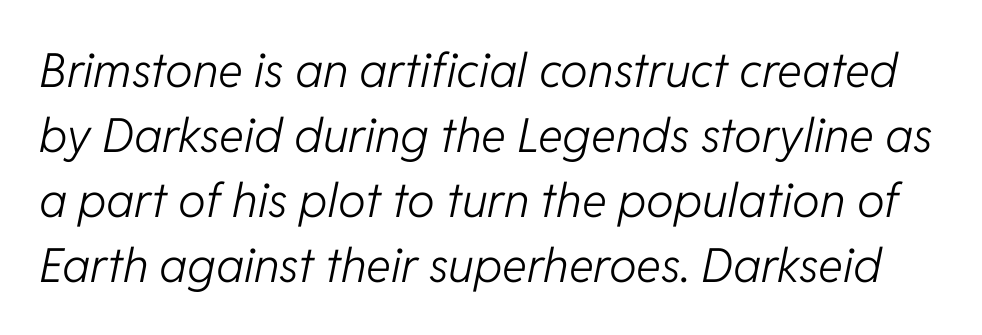
Q: Is the text bold? A: No.
Q: Is the text italic (slanted)? A: Yes, it leans right by about 11 degrees.
Q: Is the text underlined? A: No.
Q: Is the spacing between letters normal or unusually wide? A: Normal.
Q: Is the spacing between lines tight, normal or loose? A: Normal.
Q: Width (condensed, normal, or wide)? A: Normal.
Q: Stroke contrast? A: Low.
Q: x-height? A: Medium.
Q: Monospaced? A: No.
